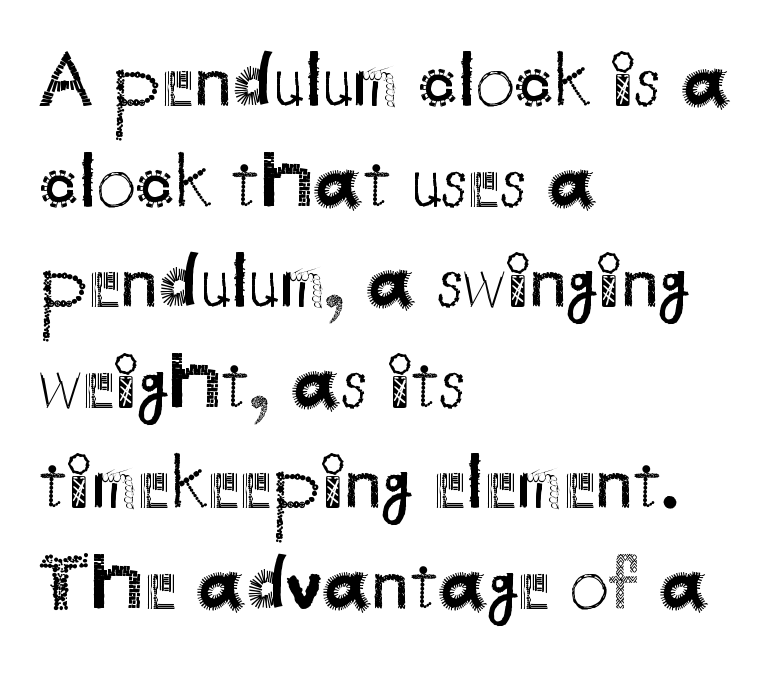
Here the glyphs are tracked normally, forming tight word shapes. The paragraph shown leans on its left margin. Just letters on the line, the space beneath them empty. Reading down the column, the eye jumps a familiar distance to each next line.
